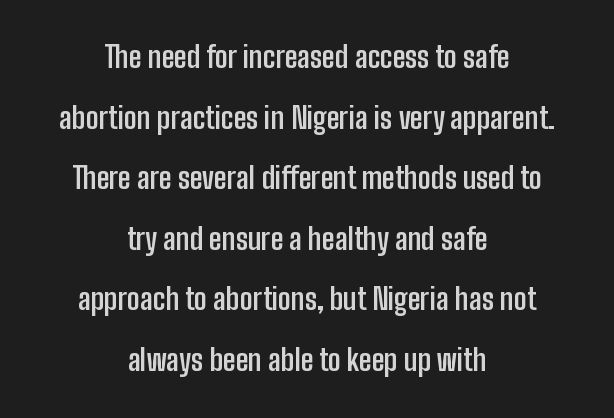
{"serif": "no", "italic": "no", "bold": "yes", "weight": "semibold", "width": "condensed", "stroke_contrast": "low", "x_height": "medium", "monospaced": "no", "underline": "no", "align": "center", "line_spacing": "loose", "line_spacing_ratio": 2.09, "letter_spacing": "normal", "letter_spacing_em": 0.0, "glyph_px": 29}
